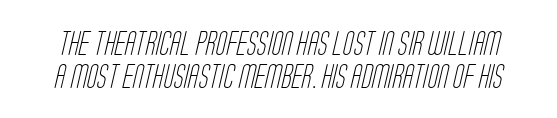
Q: Is the text bold? A: No.
Q: Is the text underlined? A: No.
Q: Is the spacing between letters normal or unusually wide? A: Normal.
Q: Is the spacing between lines tight, normal or loose? A: Normal.
